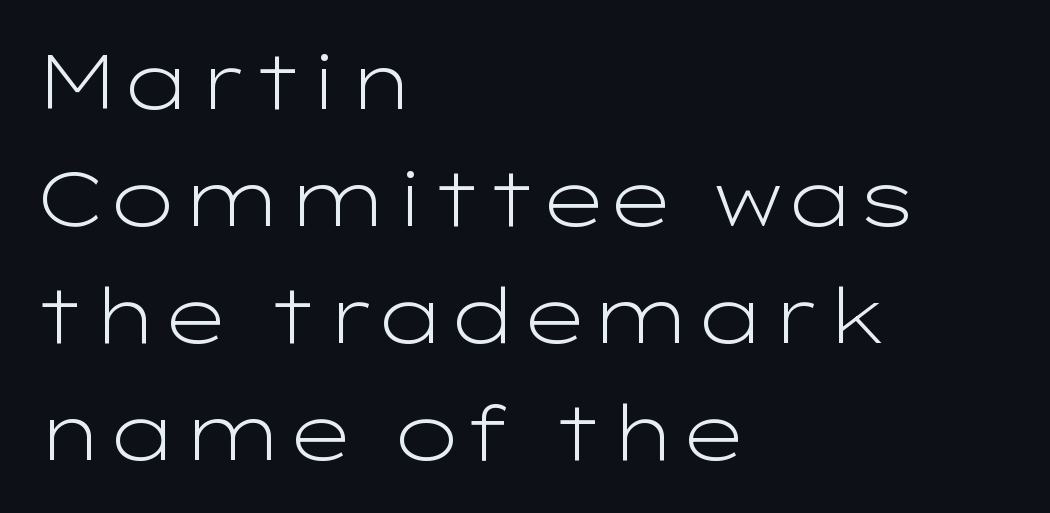
{"serif": "no", "italic": "no", "bold": "no", "weight": "light", "width": "wide", "stroke_contrast": "low", "x_height": "medium", "monospaced": "no", "underline": "no", "align": "left", "line_spacing": "normal", "line_spacing_ratio": 1.54, "letter_spacing": "normal", "letter_spacing_em": 0.0, "glyph_px": 76}
